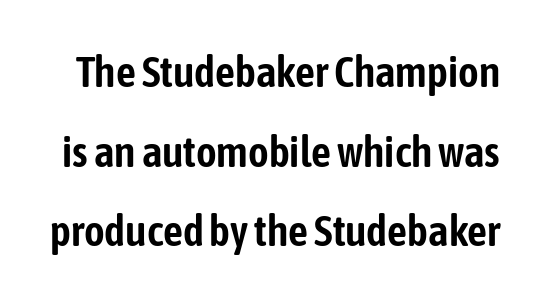
The font family rendered here belongs to the sans-serif group. The tracking reads as untouched default to a designer's eye. This is the regular roman posture of the typeface. The zone under the glyphs is completely vacant.
